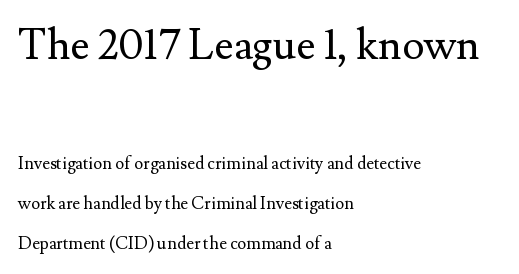
Q: Is the text bold? A: No.
Q: Is the text italic (slanted)? A: No, it is upright.
Q: Is the typeface a serif or a sans-serif typeface? A: Serif.
Q: Is the text underlined? A: No.
Q: How is the paragraph aligned? A: Left-aligned.
Q: Is the spacing between letters normal or unusually wide? A: Normal.
Q: Is the spacing between lines tight, normal or loose? A: Loose.
Q: Which block of text is set in a larger size, the first (top) or the second (bottom)? A: The first (top) one.
Q: Width (condensed, normal, or wide)? A: Normal.
Q: Stroke contrast? A: Medium.
Q: x-height? A: Small.
Q: Monospaced? A: No.
